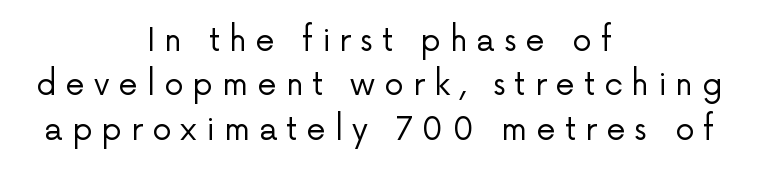
The image shows 31 px regular-weight sans-serif type, upright; set centered, normal line spacing (1.43x), unusually wide letter spacing (+0.29 em), not underlined; low stroke contrast and a medium x-height.
